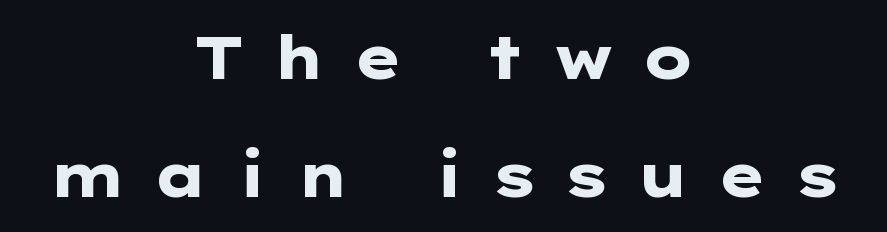
The image shows 60 px heavy, wide sans-serif type, upright; set centered, loose line spacing (1.97x), unusually wide letter spacing (+0.44 em), not underlined; low stroke contrast and a medium x-height.
